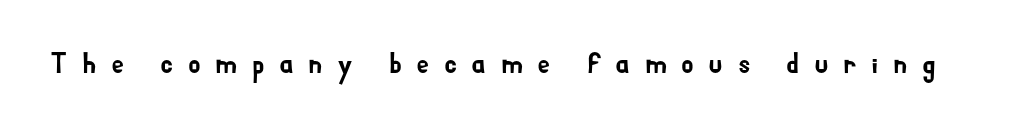
The image shows 29 px sans-serif type, upright; set unusually wide letter spacing (+0.49 em), not underlined; low stroke contrast and a small x-height.
